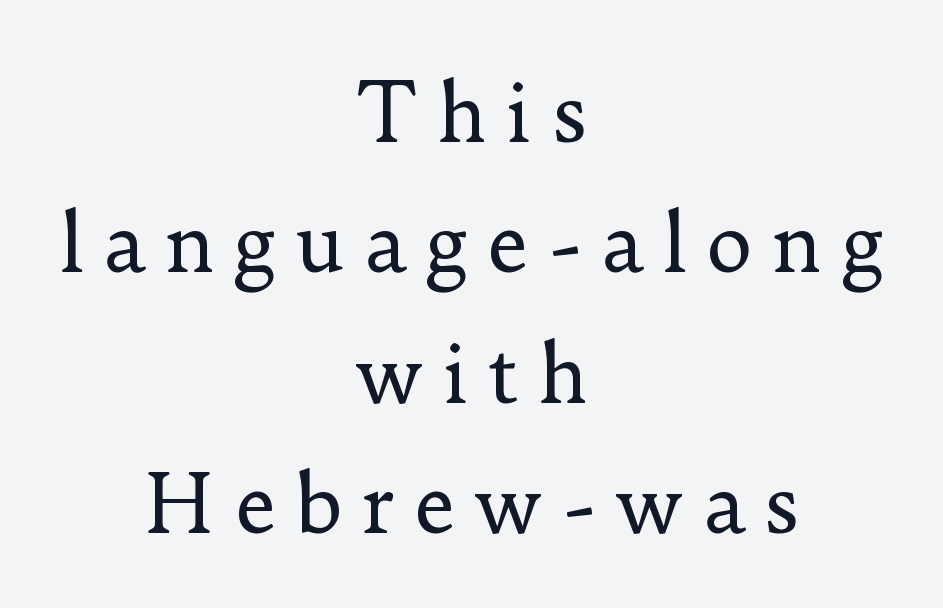
Is the block centered? Yes — each line is placed symmetrically about the middle. Beneath every word, the page is bare. Each word looks stretched out because of the extra space between its letters. Think of a printed novel: that variable character pitch is what you see here. The type family on display is of the serif kind. Nothing heavy about these letters — not bold at all.
